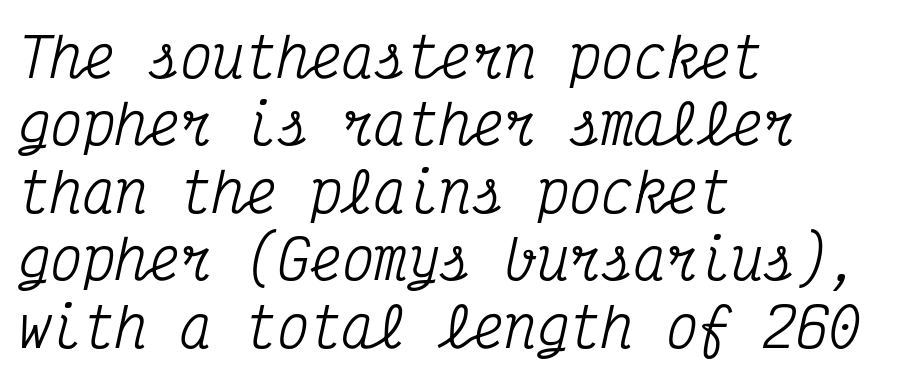
The leading is moderate, giving the passage an even texture. Honestly, there is no underline to notice here at all. There's an unmistakable incline to the writing here. Spacing verdict: monospaced, one width for all characters. This rendering uses left alignment, leaving the right contour irregular. Short note: letters normally spaced.
